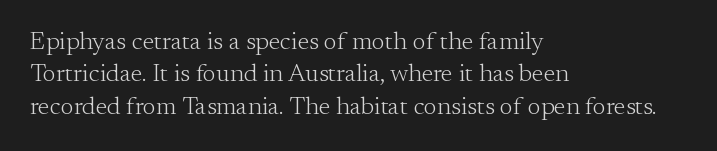
The image shows 25 px text type, upright; set left-aligned, normal line spacing (1.3x), normal letter spacing, not underlined.
